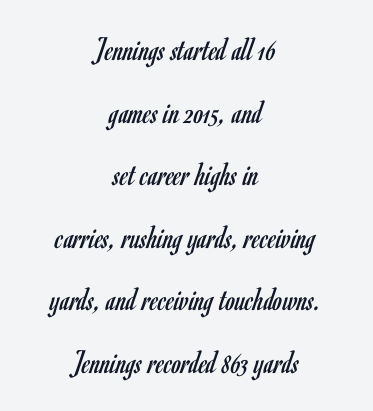
The image shows 34 px regular-weight, condensed sans-serif type; set centered, line spacing 1.84x, normal letter spacing, not underlined; low stroke contrast and a small x-height.
